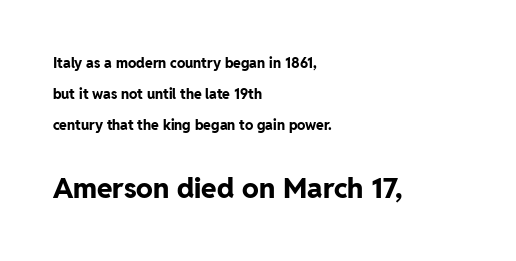
The passage shown stacks its lines with a broad gap. Is the letter spacing exaggerated? No — it looks like the ordinary default. The lettering holds an erect, upright posture throughout. Horizontal alignment here is leftward, the default for most running prose. The rendering enlarges the type as you move from the upper chunk to the lower. Honestly, there is no underline to notice here at all.
